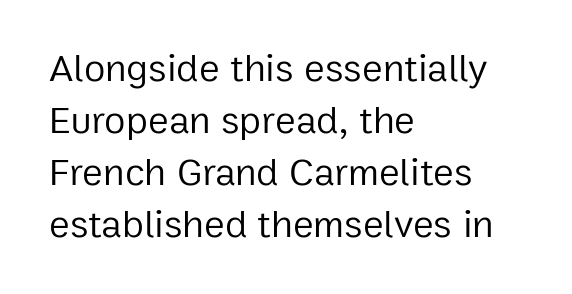
{"serif": "no", "italic": "no", "bold": "no", "weight": "regular", "width": "normal", "stroke_contrast": "low", "x_height": "medium", "monospaced": "no", "underline": "no", "align": "left", "line_spacing": "normal", "line_spacing_ratio": 1.33, "letter_spacing": "normal", "letter_spacing_em": 0.0, "glyph_px": 39}
